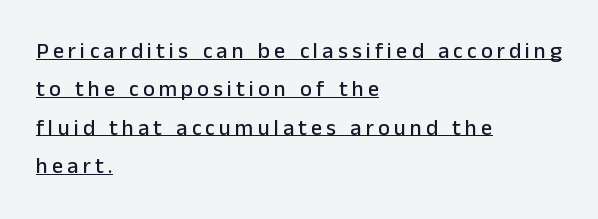
Every word sits above its own underline. Italic: no, the glyphs are upright roman. Line starts are locked; line ends wander.
